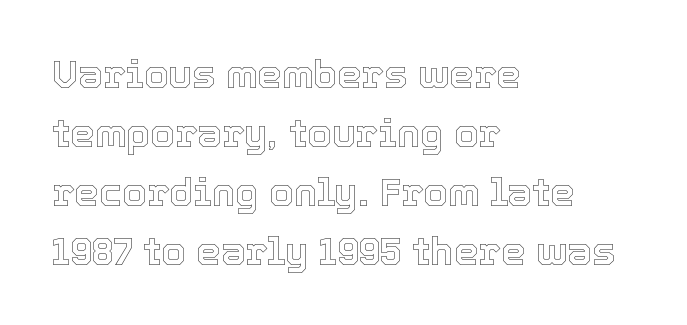
{"italic": "no", "width": "normal", "x_height": "medium", "monospaced": "no", "underline": "no", "align": "left", "line_spacing": "normal", "line_spacing_ratio": 1.51, "letter_spacing": "normal", "letter_spacing_em": 0.0, "glyph_px": 39}
